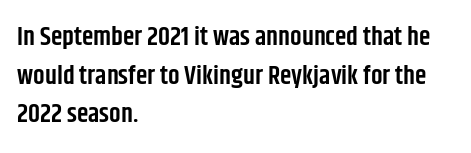
The image shows 26 px text type, upright; set left-aligned, normal line spacing (1.49x), normal letter spacing, not underlined.
